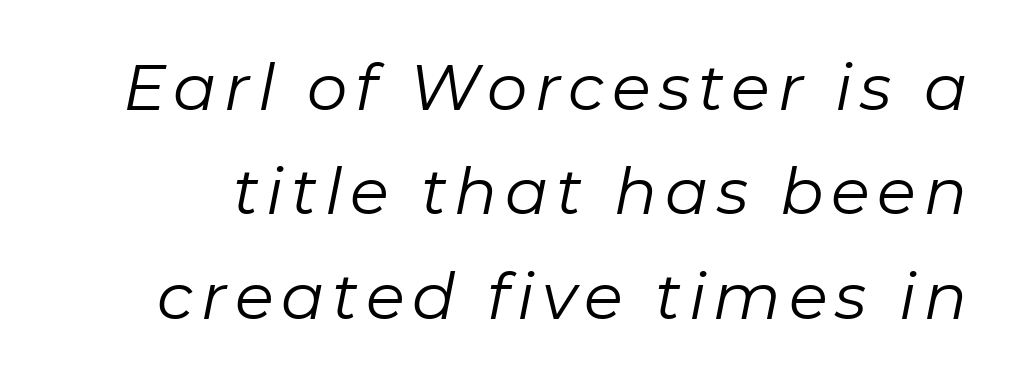
The text carries the slant typical of an italic or oblique font. Quick note: underline off. Compared with typical paragraphs, the rows here are spaced about the same. Is this a fixed-width face? No — the glyphs have proportional, varying widths. Weight: in the light-to-regular range.
